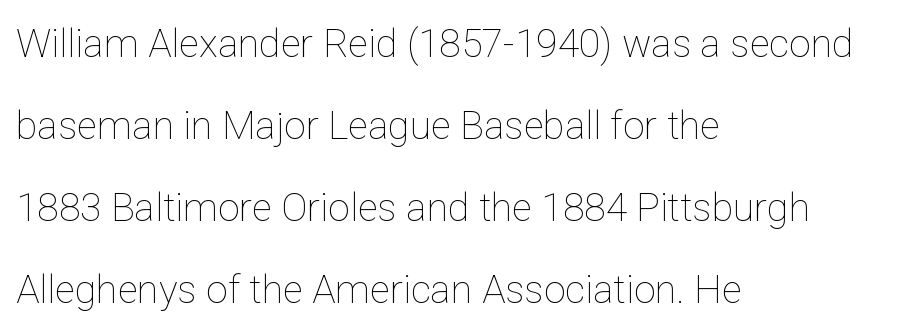
The image shows 39 px thin type, upright; set left-aligned, loose line spacing (2.1x), normal letter spacing, not underlined; low stroke contrast and a medium x-height.
